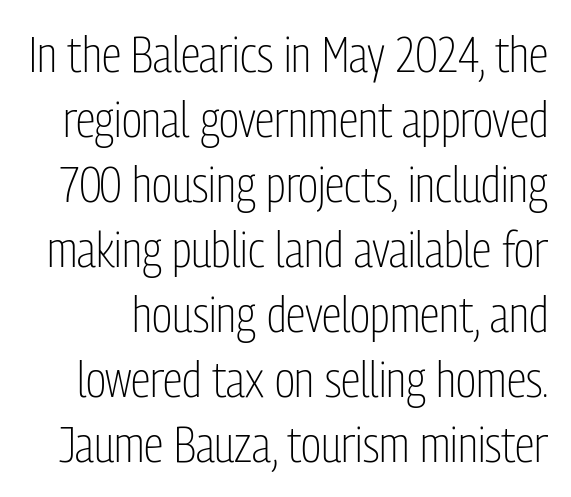
{"serif": "no", "italic": "no", "bold": "no", "weight": "light", "width": "condensed", "stroke_contrast": "low", "x_height": "medium", "monospaced": "no", "underline": "no", "line_spacing": "normal", "line_spacing_ratio": 1.3, "letter_spacing": "normal", "letter_spacing_em": 0.0, "glyph_px": 50}
